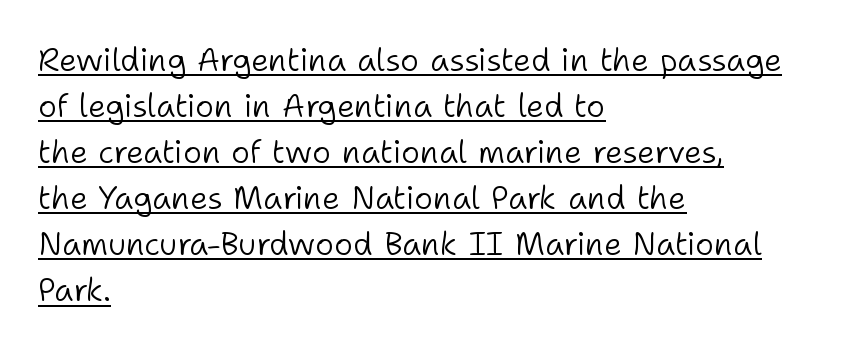
Q: Is the text bold? A: No.
Q: Is the text italic (slanted)? A: No, it is upright.
Q: Is the typeface a serif or a sans-serif typeface? A: Sans-serif.
Q: Is the text underlined? A: Yes.
Q: How is the paragraph aligned? A: Left-aligned.
Q: Is the spacing between letters normal or unusually wide? A: Normal.
Q: Is the spacing between lines tight, normal or loose? A: Normal.
Q: Width (condensed, normal, or wide)? A: Normal.
Q: Stroke contrast? A: Low.
Q: x-height? A: Medium.
Q: Monospaced? A: No.
